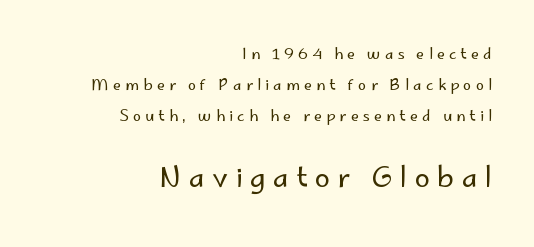
Q: Is the text bold? A: No.
Q: Is the text italic (slanted)? A: No, it is upright.
Q: Is the text underlined? A: No.
Q: How is the paragraph aligned? A: Right-aligned.
Q: Is the spacing between letters normal or unusually wide? A: Unusually wide.
Q: Is the spacing between lines tight, normal or loose? A: Loose.
Q: Which block of text is set in a larger size, the first (top) or the second (bottom)? A: The second (bottom) one.
